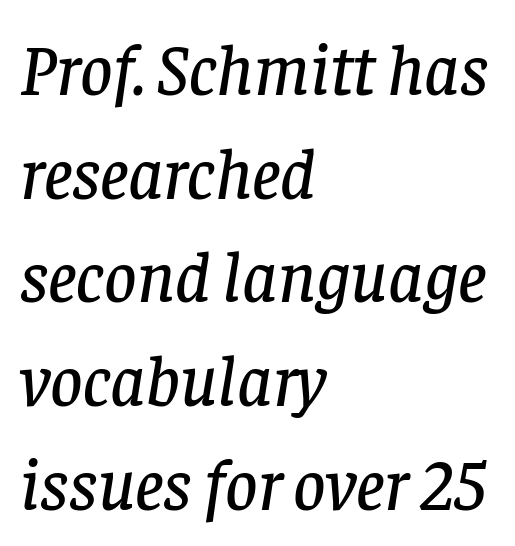
Q: Is the text italic (slanted)? A: Yes, it leans right by about 8 degrees.
Q: Is the typeface a serif or a sans-serif typeface? A: Serif.
Q: Is the text underlined? A: No.
Q: How is the paragraph aligned? A: Left-aligned.
Q: Is the spacing between letters normal or unusually wide? A: Normal.
Q: Is the spacing between lines tight, normal or loose? A: Normal.
Q: Width (condensed, normal, or wide)? A: Normal.
Q: Stroke contrast? A: Low.
Q: x-height? A: Large.
Q: Monospaced? A: No.
